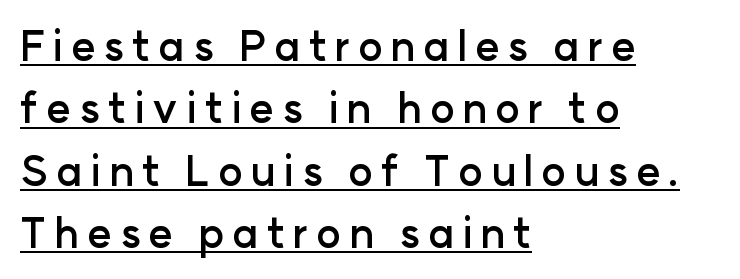
Q: Is the text bold? A: Yes.
Q: Is the text italic (slanted)? A: No, it is upright.
Q: Is the typeface a serif or a sans-serif typeface? A: Sans-serif.
Q: Is the text underlined? A: Yes.
Q: How is the paragraph aligned? A: Left-aligned.
Q: Is the spacing between lines tight, normal or loose? A: Normal.
Q: Width (condensed, normal, or wide)? A: Normal.
Q: Stroke contrast? A: Low.
Q: x-height? A: Medium.
Q: Monospaced? A: No.
